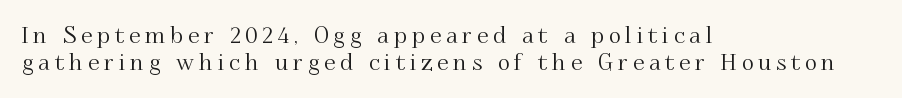
{"italic": "no", "underline": "no", "align": "left", "line_spacing_ratio": 1.16, "letter_spacing": "wide", "letter_spacing_em": 0.21, "glyph_px": 23}
